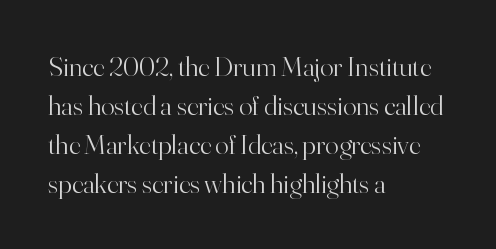
Q: Is the text bold? A: No.
Q: Is the text italic (slanted)? A: No, it is upright.
Q: Is the typeface a serif or a sans-serif typeface? A: Serif.
Q: Is the text underlined? A: No.
Q: How is the paragraph aligned? A: Left-aligned.
Q: Is the spacing between letters normal or unusually wide? A: Normal.
Q: Is the spacing between lines tight, normal or loose? A: Normal.
Q: Width (condensed, normal, or wide)? A: Normal.
Q: Stroke contrast? A: High.
Q: x-height? A: Small.
Q: Monospaced? A: No.
